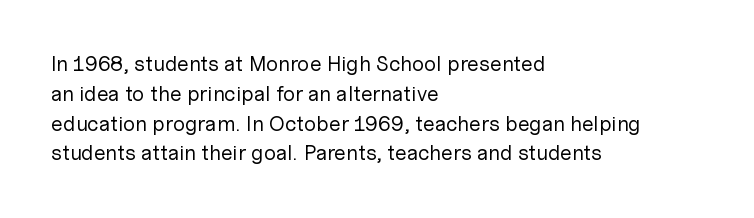
Q: Is the text bold? A: No.
Q: Is the text italic (slanted)? A: No, it is upright.
Q: Is the text underlined? A: No.
Q: How is the paragraph aligned? A: Left-aligned.
Q: Is the spacing between letters normal or unusually wide? A: Normal.
Q: Is the spacing between lines tight, normal or loose? A: Normal.
